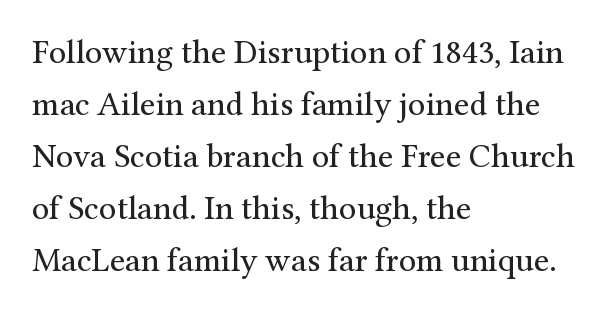
{"serif": "yes", "italic": "no", "bold": "no", "weight": "regular", "width": "normal", "stroke_contrast": "medium", "x_height": "medium", "monospaced": "no", "underline": "no", "align": "left", "line_spacing": "normal", "line_spacing_ratio": 1.53, "letter_spacing": "normal", "letter_spacing_em": 0.0, "glyph_px": 34}
